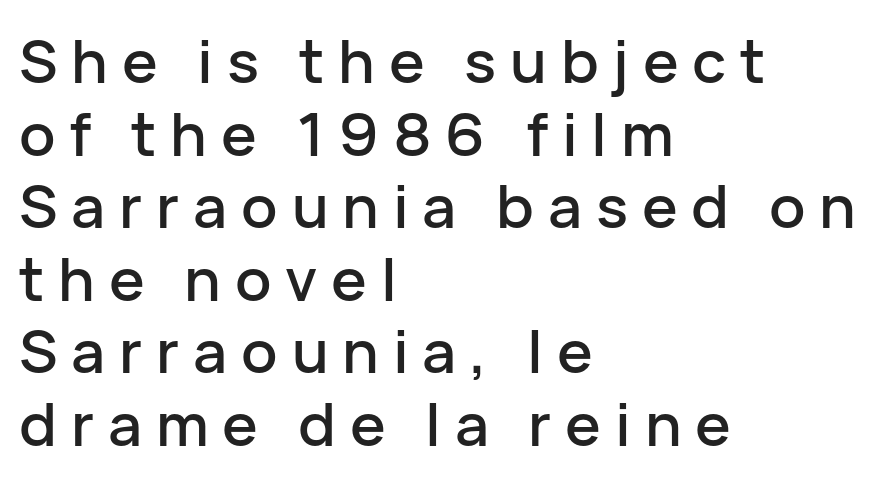
Q: Is the text italic (slanted)? A: No, it is upright.
Q: Is the typeface a serif or a sans-serif typeface? A: Sans-serif.
Q: Is the text underlined? A: No.
Q: How is the paragraph aligned? A: Left-aligned.
Q: Is the spacing between letters normal or unusually wide? A: Unusually wide.
Q: Width (condensed, normal, or wide)? A: Normal.
Q: Stroke contrast? A: Low.
Q: x-height? A: Medium.
Q: Monospaced? A: No.
